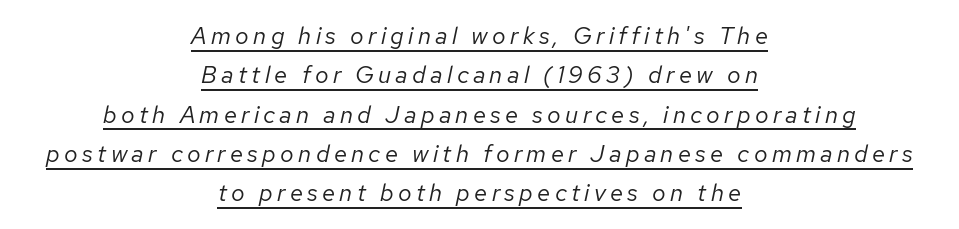
Q: Is the text bold? A: No.
Q: Is the text italic (slanted)? A: Yes, it leans right by about 12 degrees.
Q: Is the text underlined? A: Yes.
Q: How is the paragraph aligned? A: Centered.
Q: Is the spacing between lines tight, normal or loose? A: Normal.
